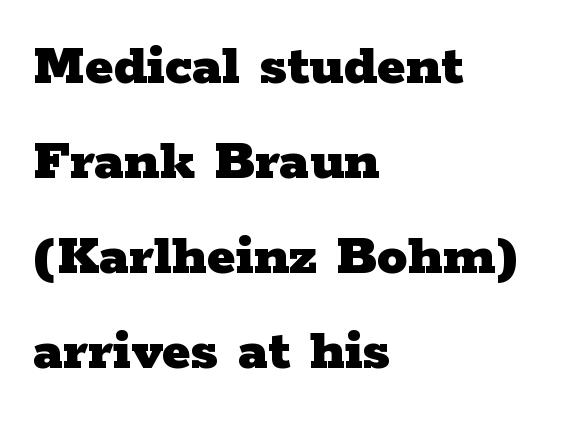
Q: Is the text bold? A: Yes.
Q: Is the text italic (slanted)? A: No, it is upright.
Q: Is the typeface a serif or a sans-serif typeface? A: Serif.
Q: Is the text underlined? A: No.
Q: How is the paragraph aligned? A: Left-aligned.
Q: Is the spacing between letters normal or unusually wide? A: Normal.
Q: Is the spacing between lines tight, normal or loose? A: Normal.
Q: Width (condensed, normal, or wide)? A: Wide.
Q: Stroke contrast? A: Low.
Q: x-height? A: Medium.
Q: Monospaced? A: No.
